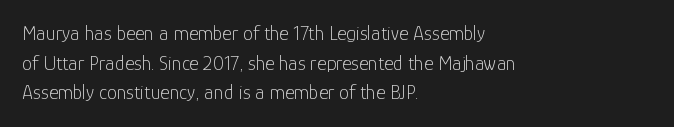
Q: Is the text bold? A: No.
Q: Is the text italic (slanted)? A: No, it is upright.
Q: Is the text underlined? A: No.
Q: How is the paragraph aligned? A: Left-aligned.
Q: Is the spacing between letters normal or unusually wide? A: Normal.
Q: Is the spacing between lines tight, normal or loose? A: Normal.
